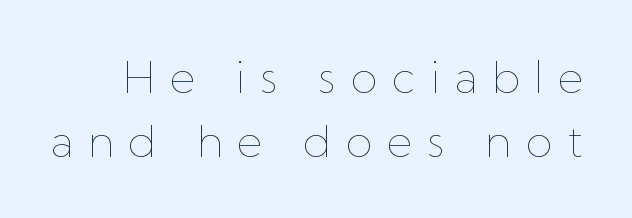
{"italic": "no", "bold": "no", "weight": "thin", "width": "normal", "stroke_contrast": "low", "x_height": "medium", "monospaced": "no", "underline": "no", "line_spacing": "normal", "line_spacing_ratio": 1.45, "letter_spacing": "wide", "letter_spacing_em": 0.33, "glyph_px": 44}
